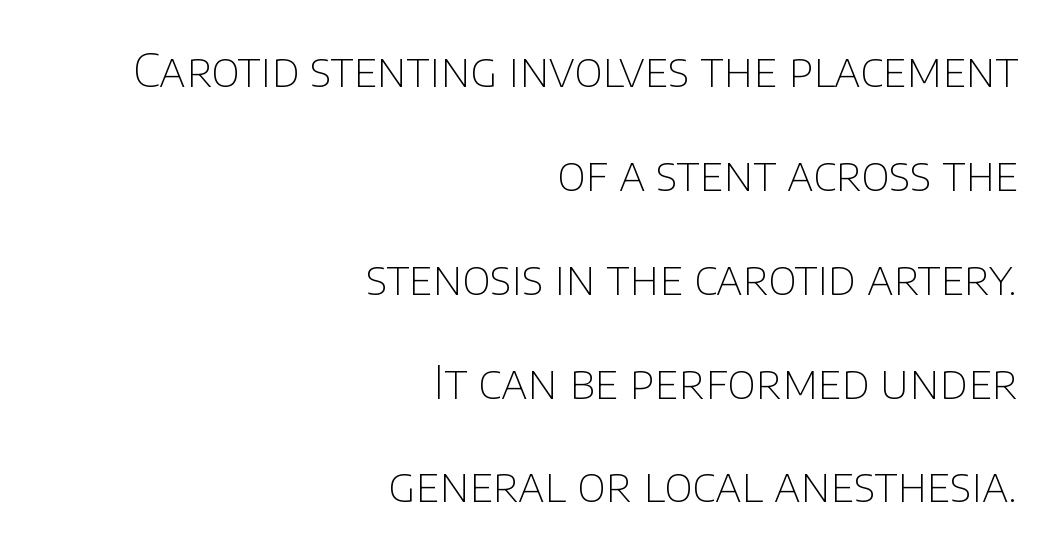
{"serif": "no", "italic": "no", "bold": "no", "weight": "thin", "width": "normal", "stroke_contrast": "low", "x_height": "large", "monospaced": "no", "underline": "no", "align": "right", "line_spacing": "loose", "line_spacing_ratio": 2.21, "letter_spacing": "normal", "letter_spacing_em": 0.0, "glyph_px": 47}
